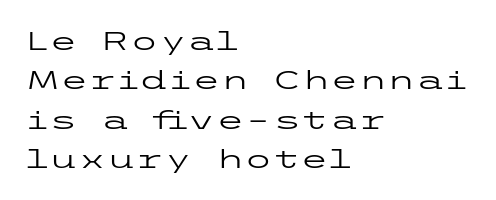
{"italic": "no", "bold": "no", "underline": "no", "align": "left", "line_spacing": "normal", "line_spacing_ratio": 1.51, "letter_spacing": "normal", "letter_spacing_em": 0.0, "glyph_px": 26}
